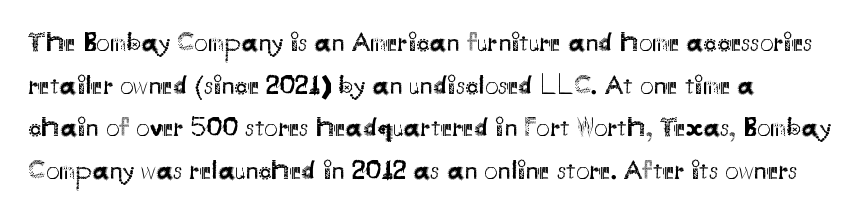
The image shows 27 px text type, upright; set normal line spacing (1.58x), normal letter spacing, not underlined.
